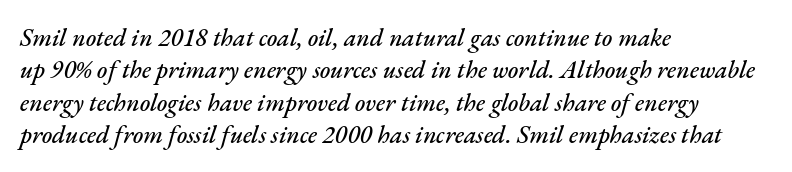
Q: Is the text italic (slanted)? A: Yes, it leans right by about 17 degrees.
Q: Is the text underlined? A: No.
Q: How is the paragraph aligned? A: Left-aligned.
Q: Is the spacing between letters normal or unusually wide? A: Normal.
Q: Is the spacing between lines tight, normal or loose? A: Normal.
